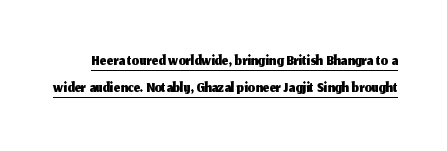
Q: Is the text italic (slanted)? A: No, it is upright.
Q: Is the text underlined? A: Yes.
Q: Is the spacing between letters normal or unusually wide? A: Normal.
